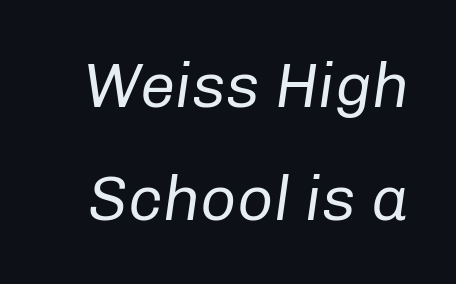
{"italic": "yes", "lean": "right", "slant_degrees": 8, "bold": "no", "weight": "regular", "width": "normal", "stroke_contrast": "low", "x_height": "medium", "monospaced": "no", "underline": "no", "line_spacing_ratio": 1.8, "letter_spacing": "normal", "letter_spacing_em": 0.0, "glyph_px": 63}
